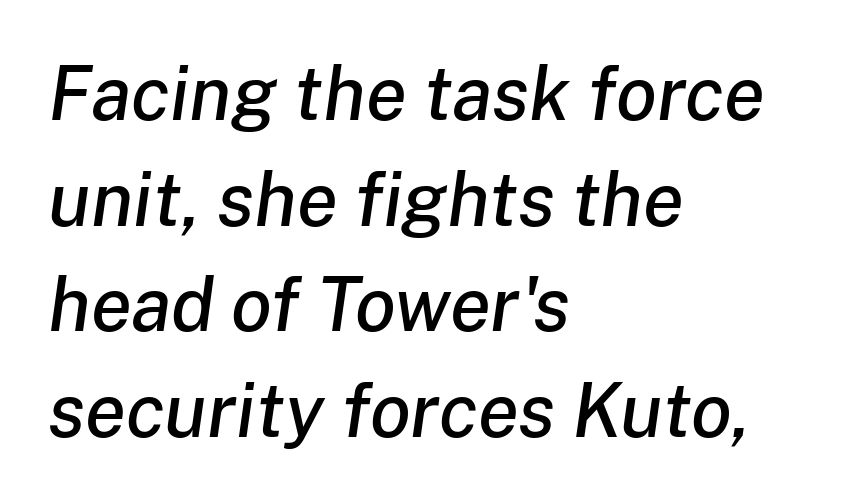
Q: Is the text italic (slanted)? A: Yes, it leans right by about 8 degrees.
Q: Is the text underlined? A: No.
Q: How is the paragraph aligned? A: Left-aligned.
Q: Is the spacing between letters normal or unusually wide? A: Normal.
Q: Is the spacing between lines tight, normal or loose? A: Normal.
Q: Width (condensed, normal, or wide)? A: Normal.
Q: Stroke contrast? A: Low.
Q: x-height? A: Medium.
Q: Monospaced? A: No.
